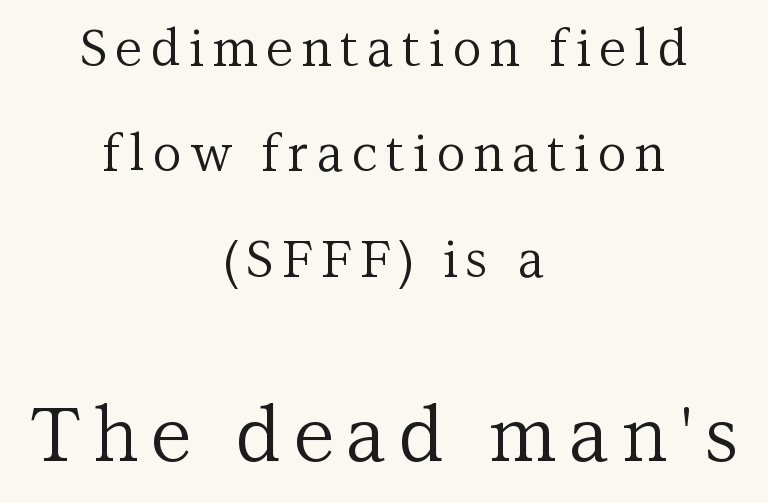
The face used here is proportionally spaced, like ordinary book or web type. Underlining? Definitely not there. Every stem runs plumb, perpendicular to the baseline. The characters display serif detailing at their extremities. The rendering uses a large line-height, opening up the rows. The text block is weighted toward neither margin, spreading evenly from the middle.
